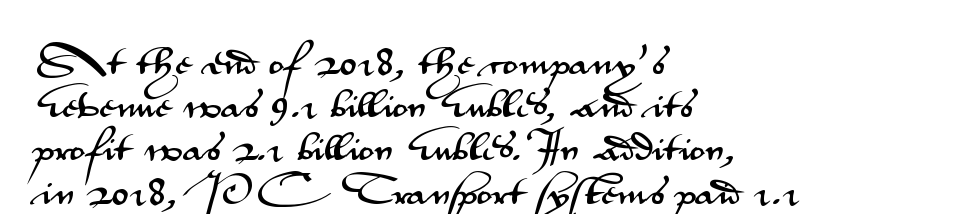
{"serif": "no", "width": "wide", "stroke_contrast": "medium", "x_height": "small", "monospaced": "no", "underline": "no", "align": "left", "line_spacing": "normal", "line_spacing_ratio": 1.35, "letter_spacing": "normal", "letter_spacing_em": 0.0, "glyph_px": 32}
